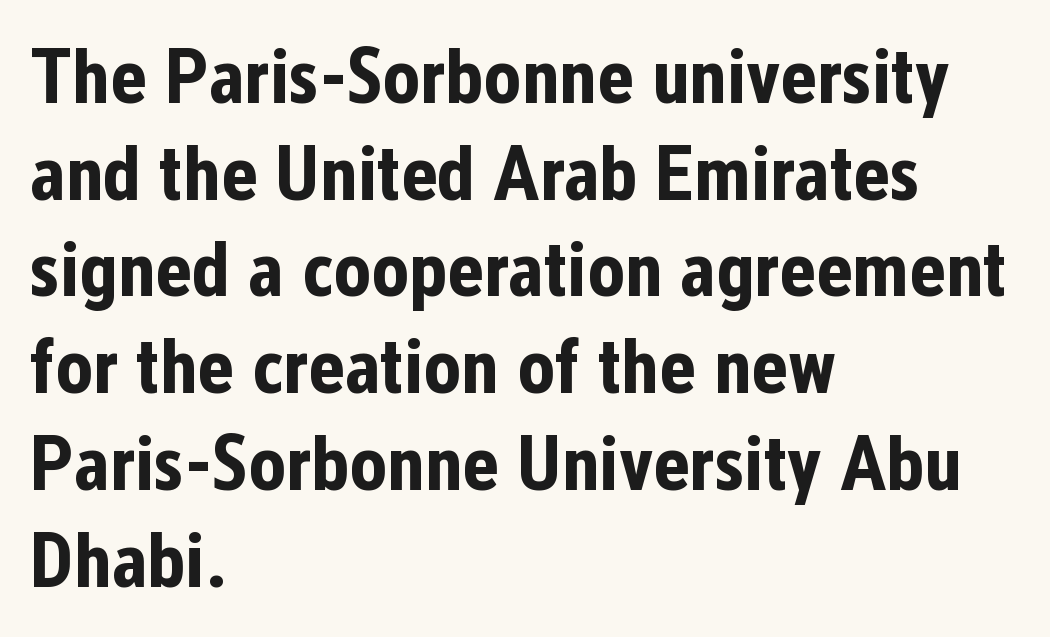
The rendering uses natural spacing where letterforms have individual widths. What weight is shown? A full bold with thick strokes. Short and long lines alike share a common starting point at left. Typographically, this falls in the sans-serif category. The string is rendered with underlining switched off. These lines keep a tight, regular rhythm from letter to letter.
